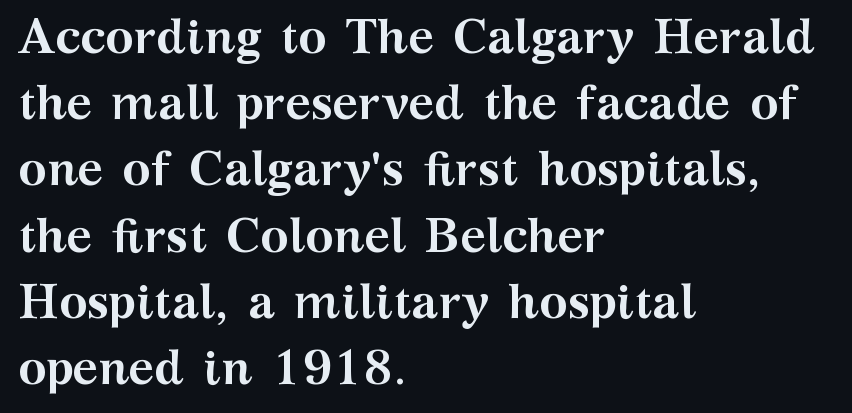
Q: Is the text bold? A: Yes.
Q: Is the text italic (slanted)? A: No, it is upright.
Q: Is the typeface a serif or a sans-serif typeface? A: Serif.
Q: Is the text underlined? A: No.
Q: How is the paragraph aligned? A: Left-aligned.
Q: Is the spacing between letters normal or unusually wide? A: Normal.
Q: Is the spacing between lines tight, normal or loose? A: Normal.
Q: Width (condensed, normal, or wide)? A: Wide.
Q: Stroke contrast? A: Medium.
Q: x-height? A: Medium.
Q: Monospaced? A: No.
